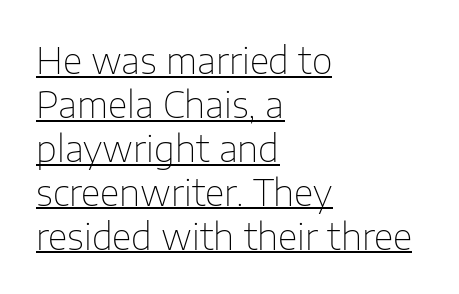
These characters rest on top of a visible drawn line. This sample is left-justified, so line endings fall wherever the words run out. This is not heavy type; no bold has been used. The type is set solid horizontally, with unmodified tracking. These lines are rendered in a variable-pitch font.
